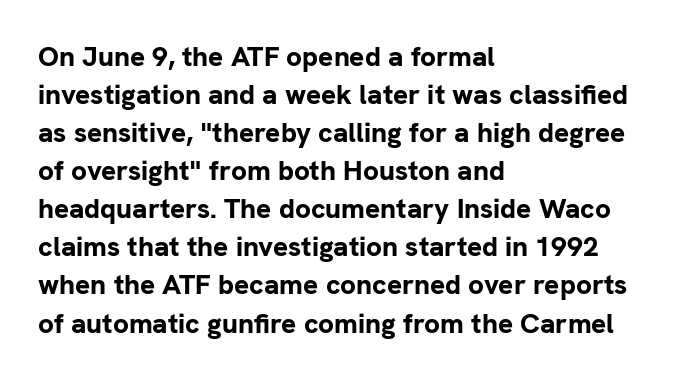
The image shows 28 px bold sans-serif type, upright; set left-aligned, normal line spacing (1.36x), normal letter spacing, not underlined; low stroke contrast and a medium x-height.
